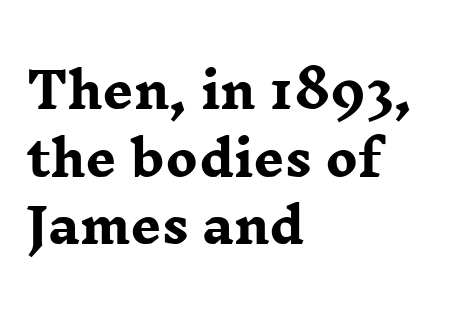
The image shows 48 px heavy, wide serif type, upright; set left-aligned, normal line spacing (1.41x), normal letter spacing, not underlined; low stroke contrast and a medium x-height.
